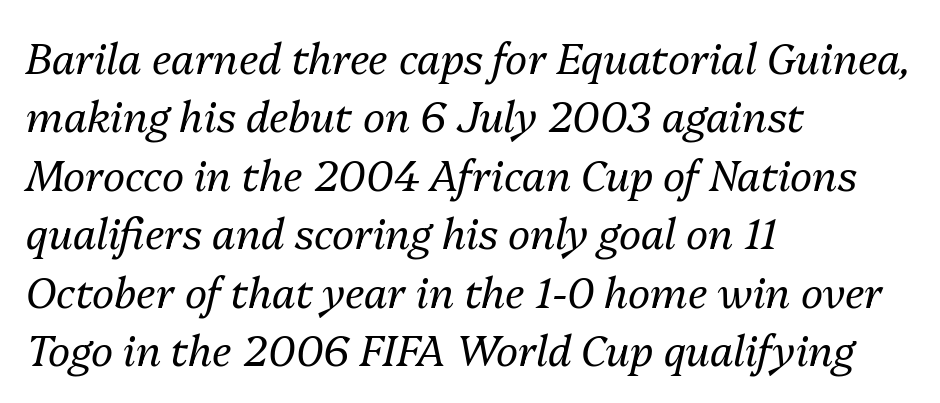
Q: Is the text bold? A: No.
Q: Is the text italic (slanted)? A: Yes, it leans right by about 13 degrees.
Q: Is the text underlined? A: No.
Q: How is the paragraph aligned? A: Left-aligned.
Q: Is the spacing between letters normal or unusually wide? A: Normal.
Q: Is the spacing between lines tight, normal or loose? A: Normal.
Q: Width (condensed, normal, or wide)? A: Normal.
Q: Stroke contrast? A: Medium.
Q: x-height? A: Medium.
Q: Monospaced? A: No.
